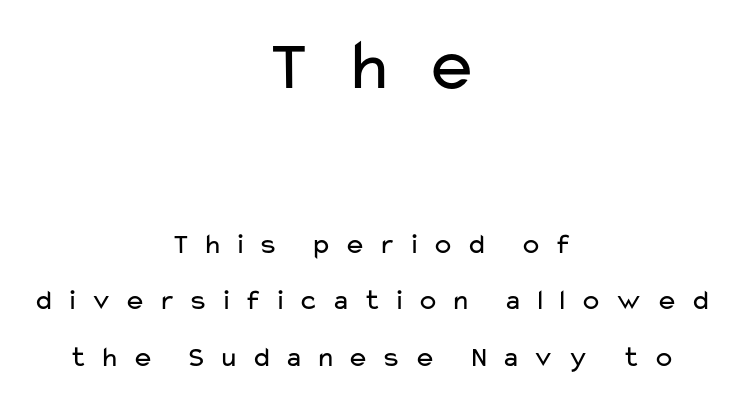
The image shows 73 px regular-weight, wide sans-serif type, upright; set centered, loose line spacing (1.94x), unusually wide letter spacing (+0.42 em), not underlined; the first (top) block is 2.52x larger; low stroke contrast and a medium x-height.
